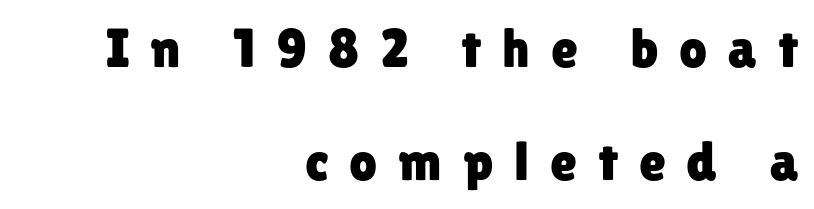
Leading is clearly above the norm, producing a sparse column. Short and long lines alike share a common ending point at right. Tracking value appears strongly positive — letters spread wide. Are there feet on the stems? There aren't — it's a sans.
